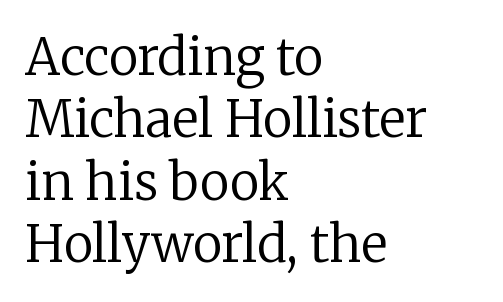
The lines sit at an ordinary, default distance from one another. The strokes are not fattened; the text isn't bold. I'd call this a serif setting — the letters wear small feet. The font's upright variant was chosen for this text. This rendering leaves character spacing at its baseline value.
